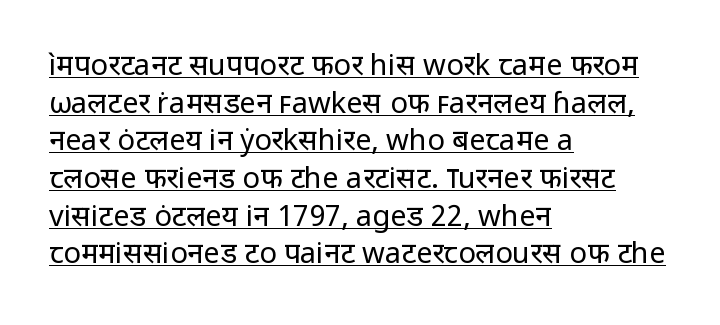
The image shows 29 px regular-weight sans-serif type, upright; set left-aligned, normal line spacing (1.3x), normal letter spacing, underlined; low stroke contrast and a medium x-height.
